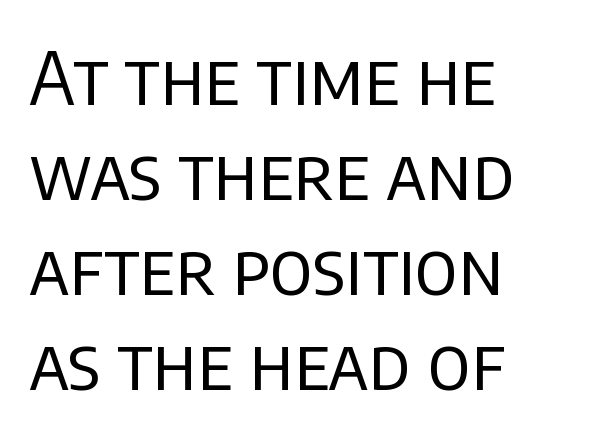
The image shows 73 px regular-weight sans-serif type, upright; set left-aligned, normal line spacing (1.3x), normal letter spacing, not underlined; low stroke contrast and a large x-height.
